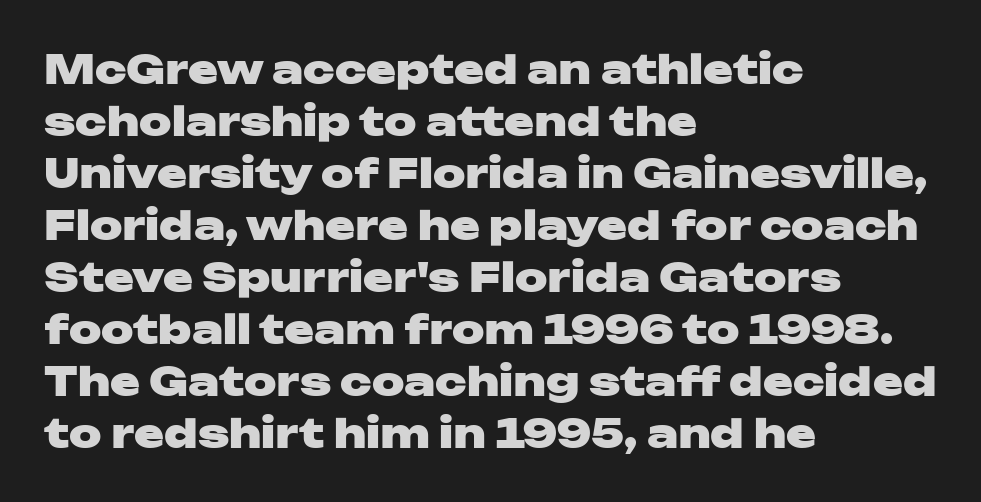
Q: Is the text bold? A: Yes.
Q: Is the text italic (slanted)? A: No, it is upright.
Q: Is the typeface a serif or a sans-serif typeface? A: Sans-serif.
Q: Is the text underlined? A: No.
Q: How is the paragraph aligned? A: Left-aligned.
Q: Is the spacing between letters normal or unusually wide? A: Normal.
Q: Is the spacing between lines tight, normal or loose? A: Normal.
Q: Width (condensed, normal, or wide)? A: Wide.
Q: Stroke contrast? A: Low.
Q: x-height? A: Medium.
Q: Monospaced? A: No.
